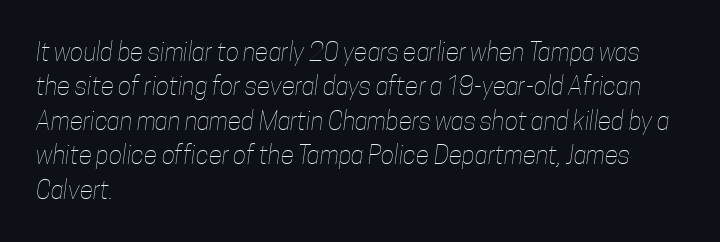
{"bold": "no", "underline": "no", "align": "left", "line_spacing": "normal", "line_spacing_ratio": 1.38, "letter_spacing": "normal", "letter_spacing_em": 0.0, "glyph_px": 25}
